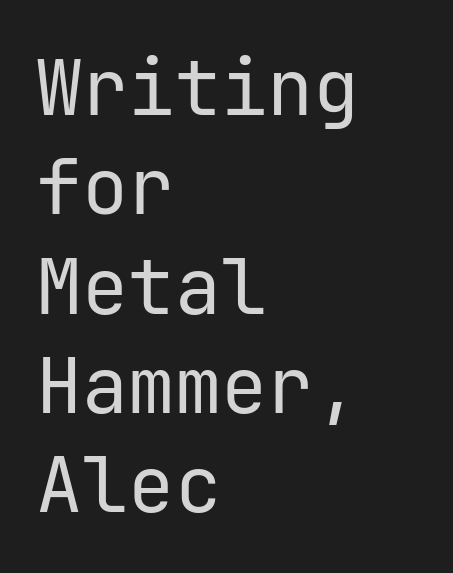
{"serif": "no", "italic": "no", "bold": "no", "weight": "regular", "width": "normal", "stroke_contrast": "low", "x_height": "medium", "monospaced": "yes", "underline": "no", "align": "left", "line_spacing": "normal", "line_spacing_ratio": 1.29, "letter_spacing": "normal", "letter_spacing_em": 0.0, "glyph_px": 77}
